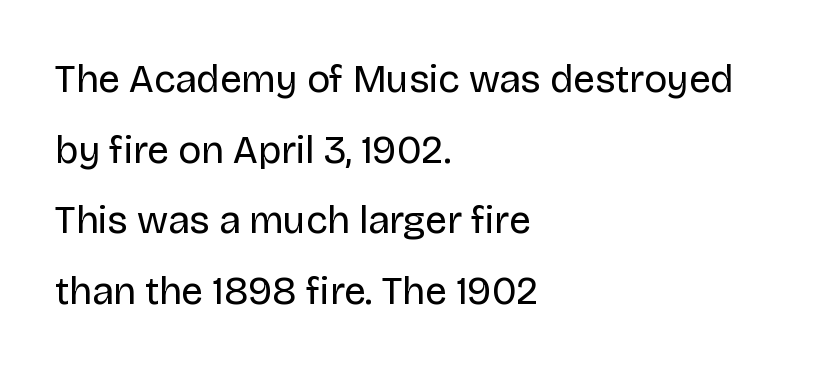
{"serif": "no", "italic": "no", "bold": "no", "weight": "regular", "width": "normal", "stroke_contrast": "low", "x_height": "large", "monospaced": "no", "underline": "no", "align": "left", "line_spacing_ratio": 1.81, "letter_spacing": "normal", "letter_spacing_em": 0.0, "glyph_px": 39}
